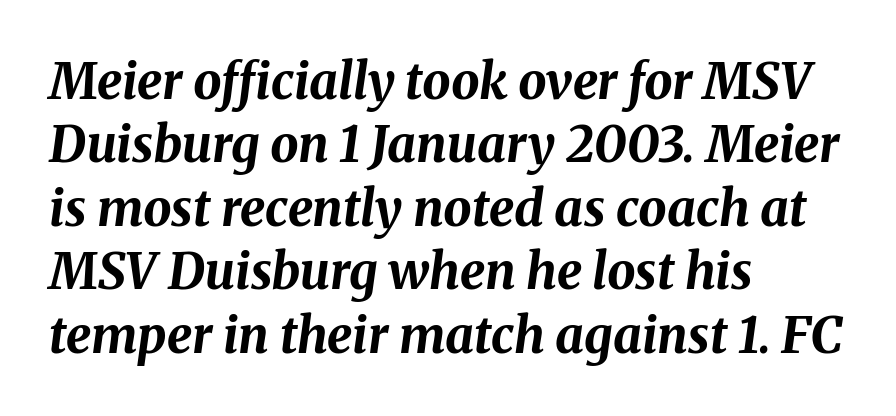
The image shows 50 px bold type, italic (leaning right); set left-aligned, normal line spacing (1.27x), normal letter spacing, not underlined; medium stroke contrast and a medium x-height.
